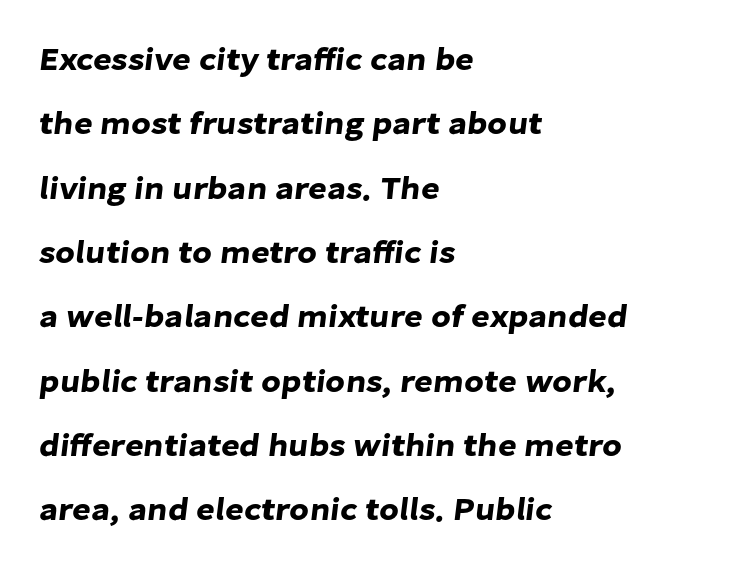
Q: Is the typeface a serif or a sans-serif typeface? A: Sans-serif.
Q: Is the text underlined? A: No.
Q: How is the paragraph aligned? A: Left-aligned.
Q: Is the spacing between letters normal or unusually wide? A: Normal.
Q: Is the spacing between lines tight, normal or loose? A: Loose.
Q: Width (condensed, normal, or wide)? A: Normal.
Q: Stroke contrast? A: Low.
Q: x-height? A: Medium.
Q: Monospaced? A: No.
